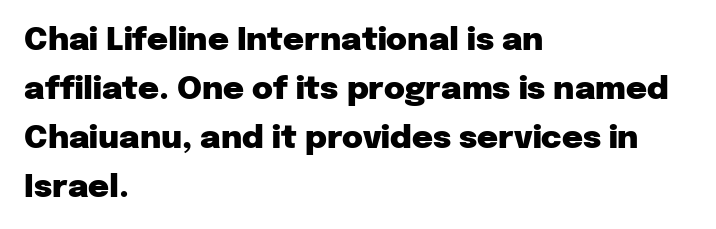
The image shows 32 px heavy sans-serif type, upright; set left-aligned, normal line spacing (1.53x), normal letter spacing, not underlined; low stroke contrast and a medium x-height.
